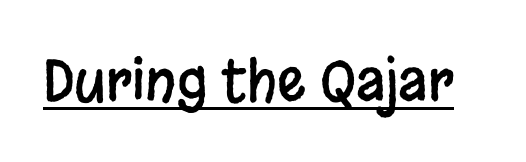
Q: Is the text italic (slanted)? A: No, it is upright.
Q: Is the typeface a serif or a sans-serif typeface? A: Sans-serif.
Q: Is the text underlined? A: Yes.
Q: Is the spacing between letters normal or unusually wide? A: Normal.
Q: Width (condensed, normal, or wide)? A: Condensed.
Q: Stroke contrast? A: Low.
Q: x-height? A: Large.
Q: Monospaced? A: No.
